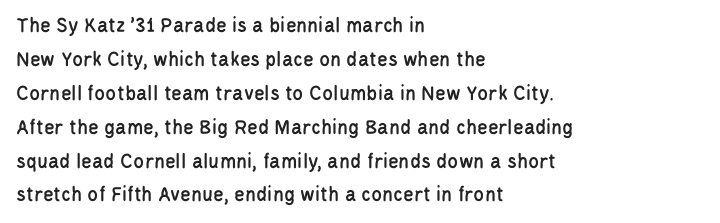
{"italic": "no", "underline": "no", "align": "left", "line_spacing": "normal", "line_spacing_ratio": 1.54, "letter_spacing": "normal", "letter_spacing_em": 0.0, "glyph_px": 22}
